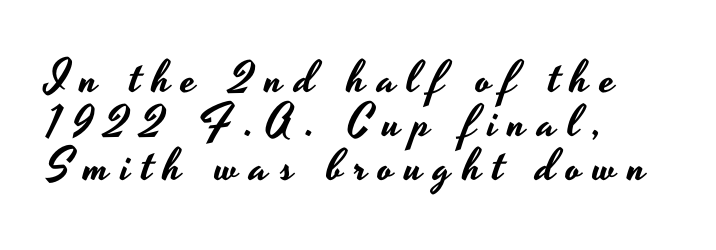
Descenders are the only things crossing below the line. Each word looks stretched out because of the extra space between its letters. Leading is clearly below the norm, producing a dense column. All the whitespace from short lines collects on the right.
